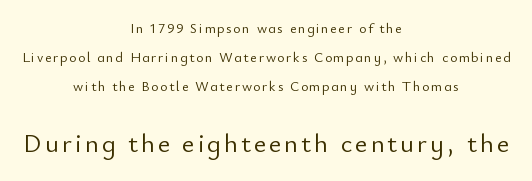
This layout puts the modest block above and the oversized block below. The glyphs are unaccompanied by any horizontal stroke below them. In terms of leading, this rendering errs on the spacious side. Characters remain perfectly vertical along every line. Centered paragraph, ragged on both sides. The cut favours lightness, reaching ordinary text weight at its darkest.
